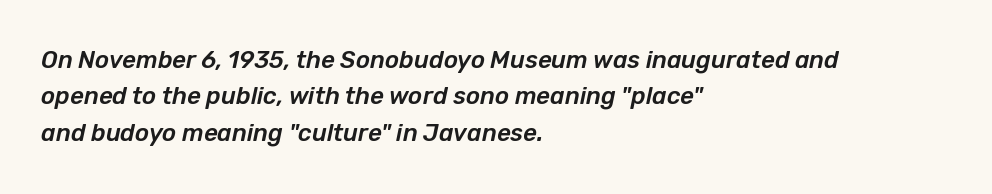
{"italic": "yes", "lean": "right", "slant_degrees": 12, "underline": "no", "align": "left", "line_spacing": "normal", "line_spacing_ratio": 1.52, "letter_spacing": "normal", "letter_spacing_em": 0.0, "glyph_px": 24}
